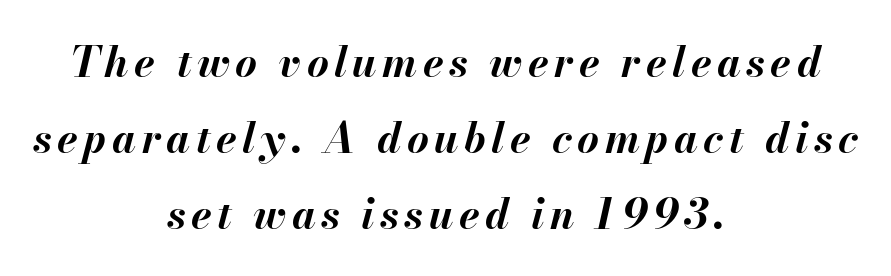
{"italic": "yes", "lean": "right", "slant_degrees": 13, "bold": "yes", "weight": "bold", "width": "normal", "stroke_contrast": "medium", "x_height": "small", "monospaced": "no", "underline": "no", "align": "center", "line_spacing_ratio": 1.81, "glyph_px": 42}
